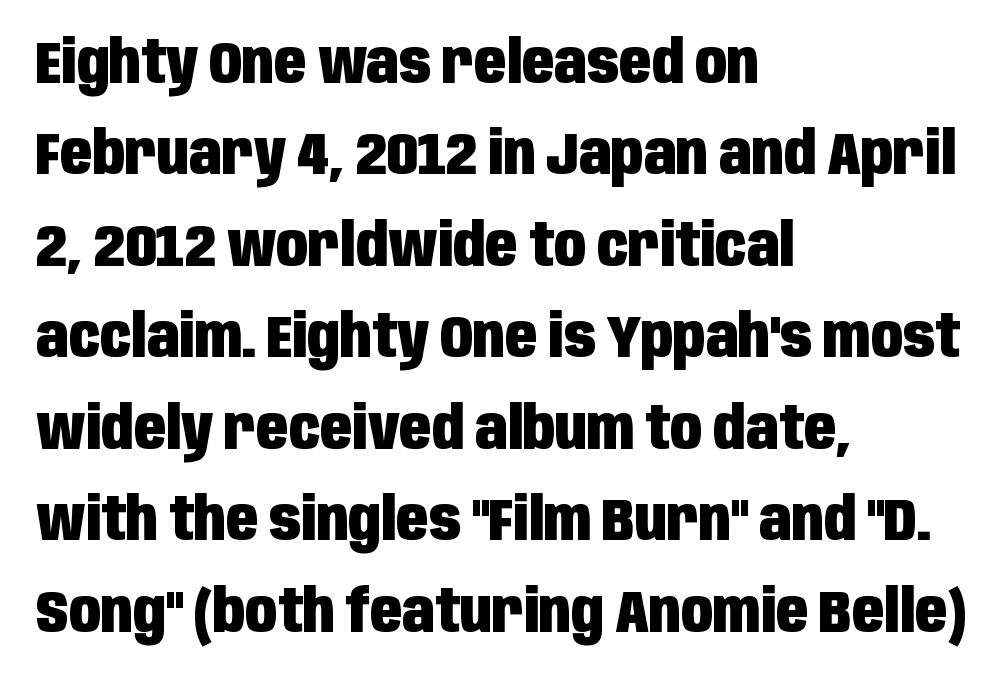
The image shows 59 px heavy, condensed sans-serif type, upright; set left-aligned, normal line spacing (1.55x), normal letter spacing, not underlined; low stroke contrast and a large x-height.
